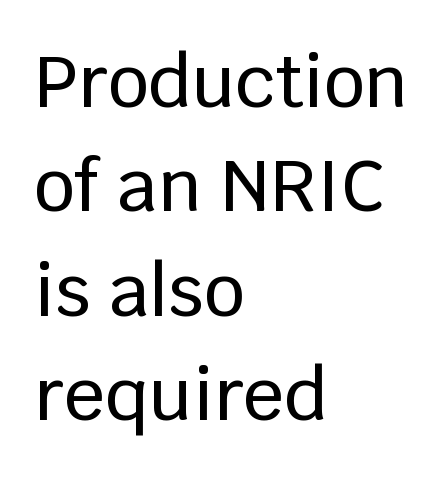
Standard letterfit; no display-style spreading of the glyphs. Tall strokes in this sample are plumb rather than angled. Casual observation: everything's shoved over to the left. The zone under the glyphs is completely vacant. Font category for this specimen: sans-serif. Reading down the column, the eye jumps a familiar distance to each next line.
